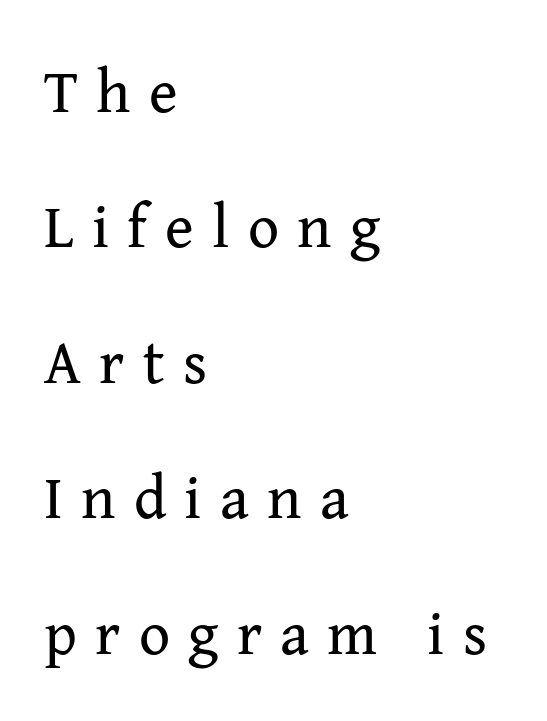
{"serif": "yes", "italic": "no", "bold": "no", "weight": "regular", "width": "normal", "stroke_contrast": "medium", "x_height": "medium", "monospaced": "no", "underline": "no", "align": "left", "line_spacing": "loose", "line_spacing_ratio": 2.22, "letter_spacing": "wide", "letter_spacing_em": 0.3, "glyph_px": 61}
